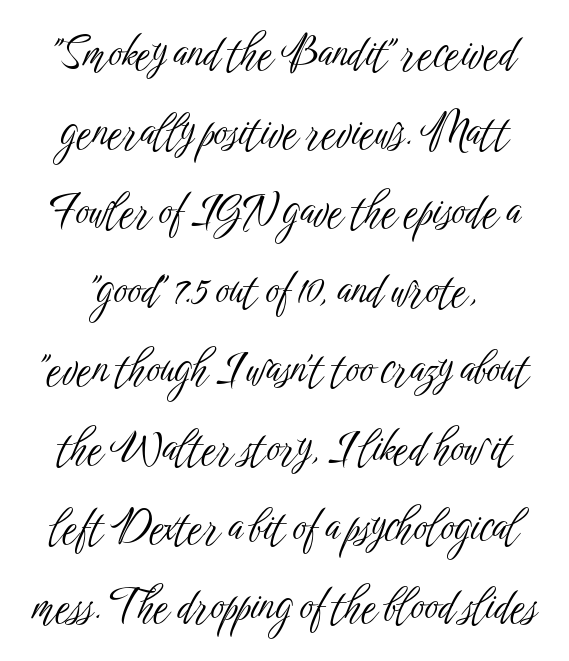
The image shows 42 px light, condensed sans-serif type; set line spacing 1.88x, normal letter spacing, not underlined; low stroke contrast and a medium x-height.
